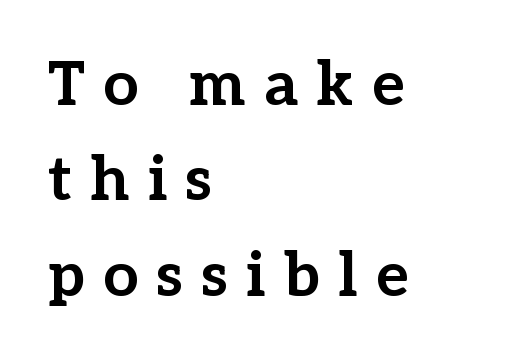
The strip under each line holds only bare page. Does the lettering tilt? It doesn't — this is upright. Each letter's strokes conclude with small projecting serifs. These lines carry a lot of weight — the face is fully bold.
